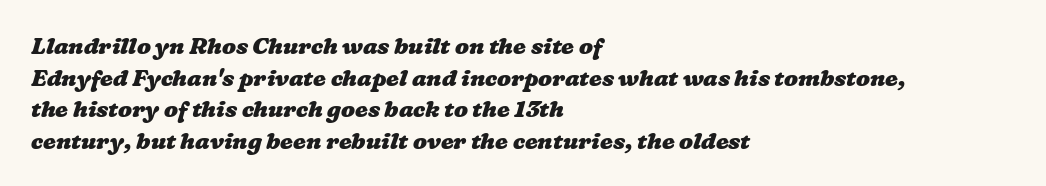
How are the letters spaced? Ordinarily, with no added tracking. Lines of text with bare space underneath. Casual observation: everything's shoved over to the left. Notice how thick the strokes are: this is what a full bold looks like.
